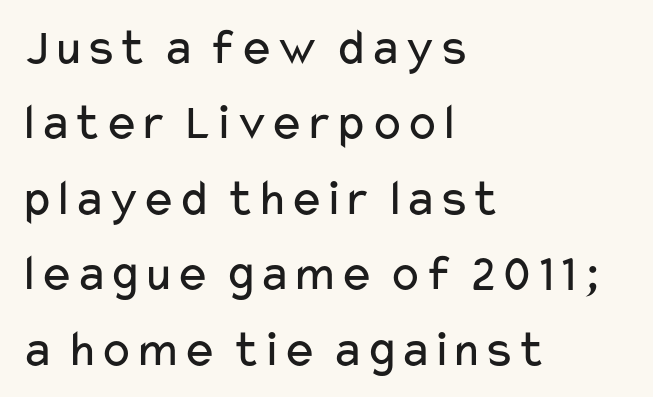
{"serif": "no", "italic": "no", "bold": "no", "weight": "regular", "width": "wide", "stroke_contrast": "low", "x_height": "medium", "monospaced": "no", "underline": "no", "align": "left", "line_spacing": "normal", "line_spacing_ratio": 1.45, "letter_spacing": "normal", "letter_spacing_em": 0.0, "glyph_px": 52}
